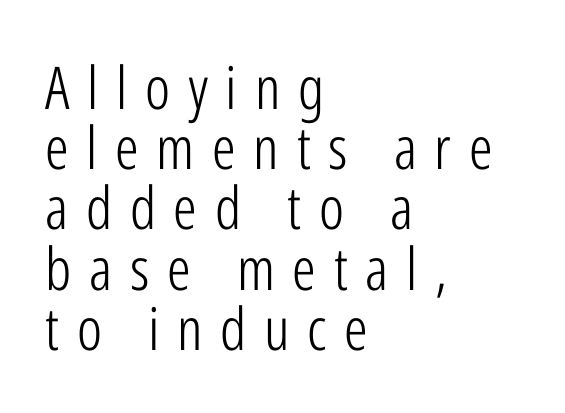
{"serif": "no", "italic": "no", "bold": "no", "weight": "light", "width": "condensed", "stroke_contrast": "low", "x_height": "medium", "monospaced": "no", "underline": "no", "align": "left", "line_spacing": "tight", "line_spacing_ratio": 1.02, "letter_spacing": "wide", "letter_spacing_em": 0.3, "glyph_px": 59}
